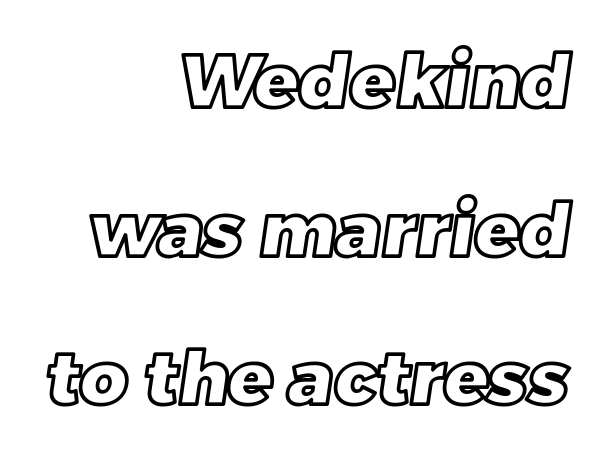
Decoration check: the copy has no underline. The passage shown is typed in a proportional face where columns would drift. A great deal of white space separates one row of letters from the next. The lines are quadded right. Tracking value appears to be zero — textbook default spacing.
